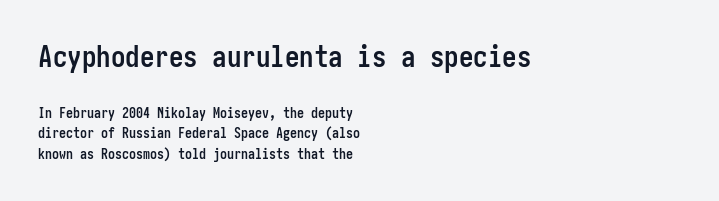
A classic flush-left, rag-right setting is used for this passage. Serifs: no, the terminals of the letterforms are clean. These words are printed bold, with thick strokes throughout. Is there much room between lines? A standard amount, neither cramped nor airy. Default kerning and tracking; the words read as compact shapes.
